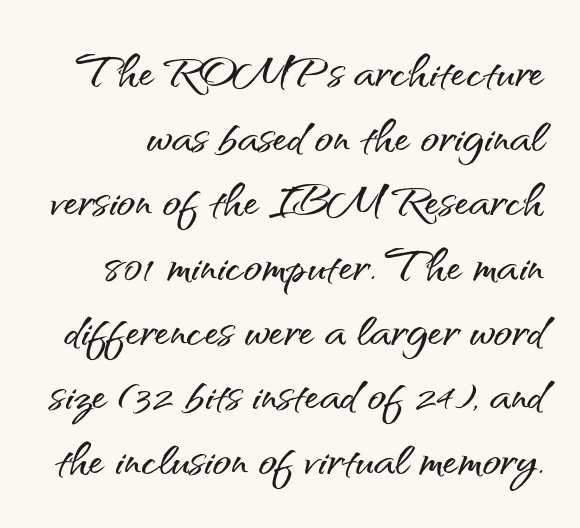
{"serif": "no", "width": "normal", "stroke_contrast": "medium", "x_height": "small", "monospaced": "no", "underline": "no", "line_spacing": "tight", "line_spacing_ratio": 1.06, "letter_spacing": "normal", "letter_spacing_em": 0.0, "glyph_px": 61}
